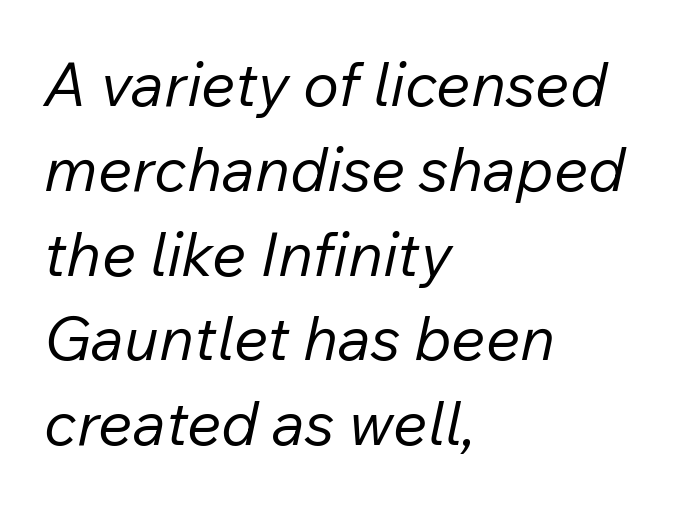
No heavy texture on the line: the type isn't bold. Leftover space on each line is placed entirely after the last word. This rendering features lettering with no underline. Is the letter spacing exaggerated? No — it looks like the ordinary default. What's the leading like? Ordinary, nothing unusual.
